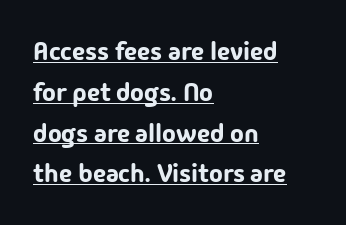
The image shows 26 px text type, upright; set left-aligned, normal line spacing (1.57x), normal letter spacing, underlined.
